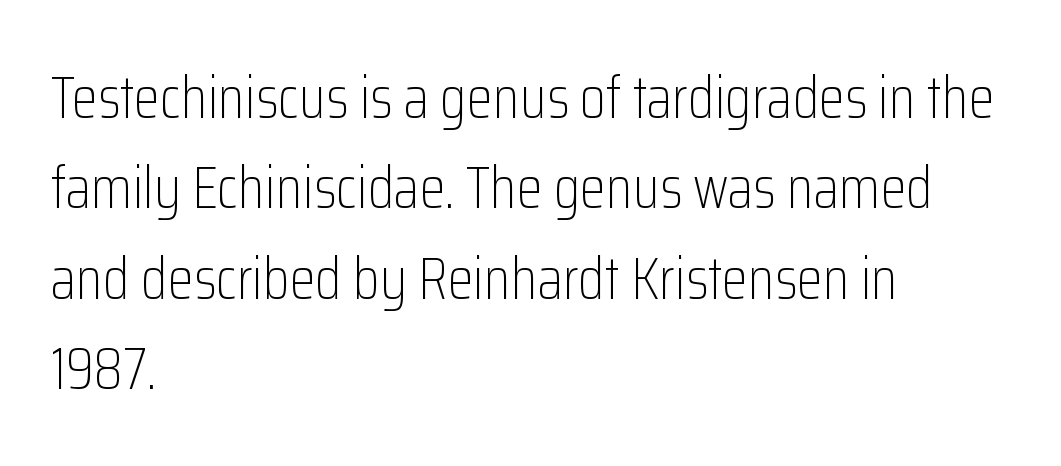
The image shows 59 px light, condensed sans-serif type, upright; set left-aligned, normal line spacing (1.53x), normal letter spacing, not underlined; low stroke contrast and a medium x-height.
